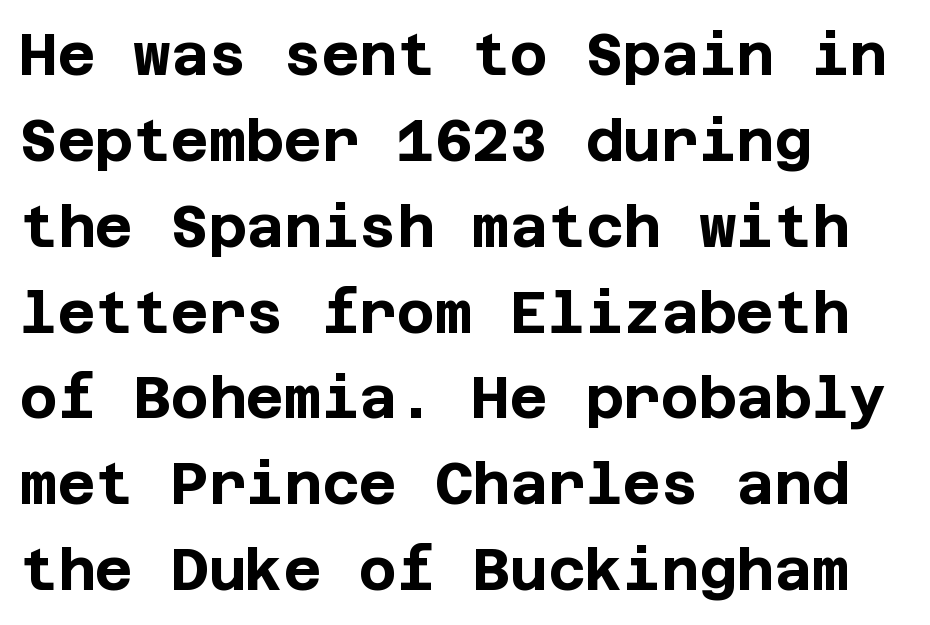
The line-height multiplier appears to be the usual default. Has an underline been added? It has not. Alignment: flush left. The type sits square on the baseline with zero lean.
